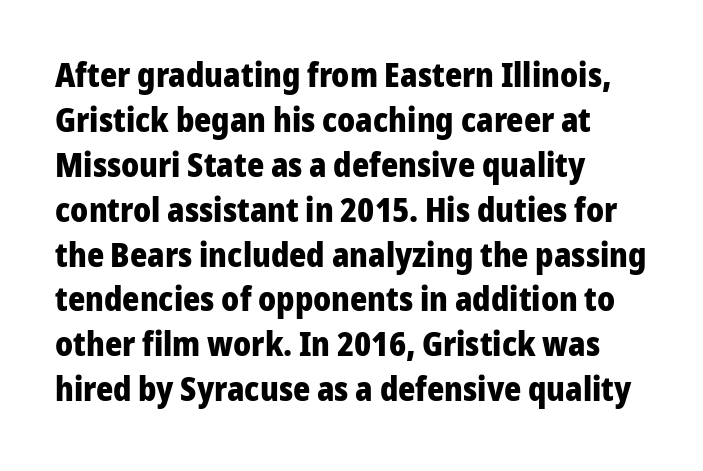
The image shows 33 px heavy sans-serif type, upright; set left-aligned, normal line spacing (1.36x), normal letter spacing, not underlined; low stroke contrast and a medium x-height.
